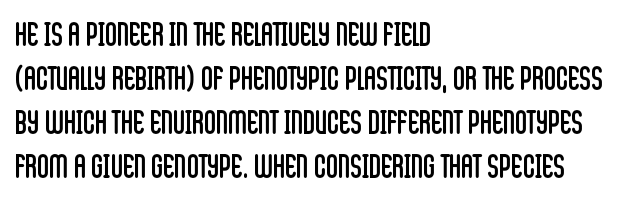
Q: Is the text bold? A: No.
Q: Is the text italic (slanted)? A: No, it is upright.
Q: Is the typeface a serif or a sans-serif typeface? A: Sans-serif.
Q: Is the text underlined? A: No.
Q: How is the paragraph aligned? A: Left-aligned.
Q: Is the spacing between letters normal or unusually wide? A: Normal.
Q: Is the spacing between lines tight, normal or loose? A: Normal.
Q: Width (condensed, normal, or wide)? A: Condensed.
Q: Stroke contrast? A: Low.
Q: x-height? A: Large.
Q: Monospaced? A: No.
